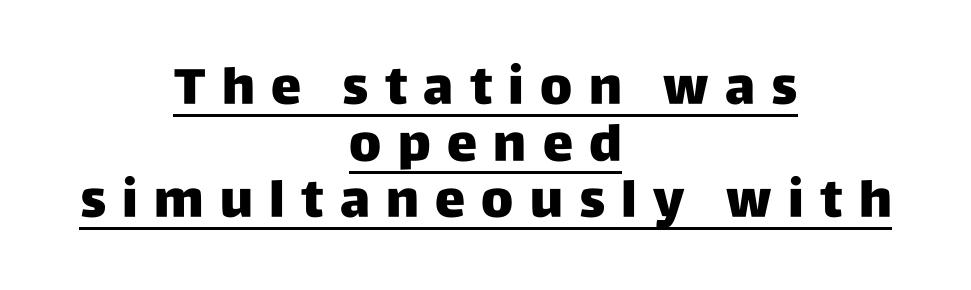
The image shows 51 px heavy sans-serif type, upright; set centered, tight line spacing (1.11x), unusually wide letter spacing (+0.32 em), underlined; low stroke contrast and a large x-height.
